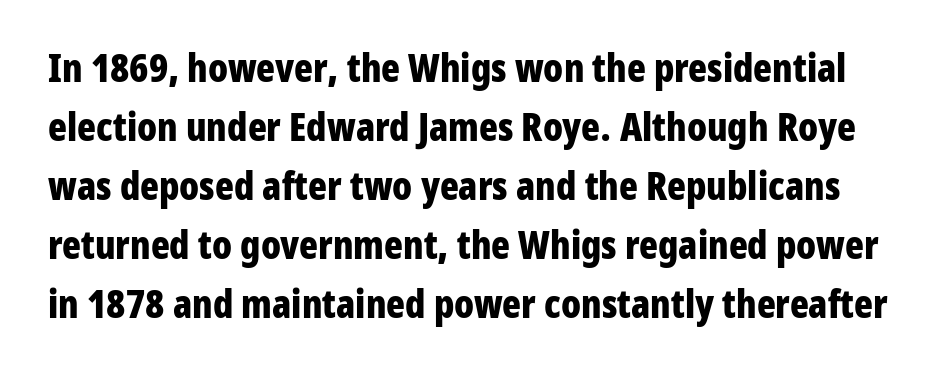
Q: Is the text bold? A: Yes.
Q: Is the text italic (slanted)? A: No, it is upright.
Q: Is the typeface a serif or a sans-serif typeface? A: Sans-serif.
Q: Is the text underlined? A: No.
Q: Is the spacing between letters normal or unusually wide? A: Normal.
Q: Is the spacing between lines tight, normal or loose? A: Normal.
Q: Width (condensed, normal, or wide)? A: Condensed.
Q: Stroke contrast? A: Low.
Q: x-height? A: Medium.
Q: Monospaced? A: No.
